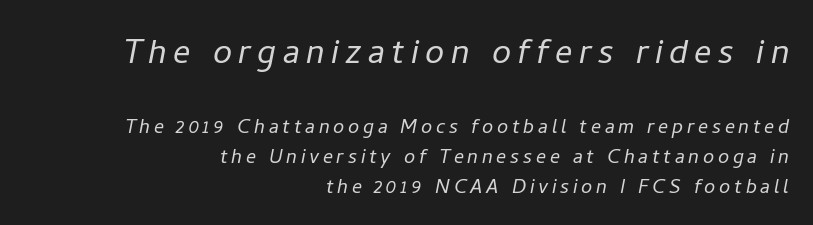
The words here are not underlined. Note the varied advance widths — an 'i' is clearly narrower than an 'm'. This reads as an unemphasized weight, regular at the heaviest. Visually, the top section dominates because its glyphs are scaled up. The ragged edge is on the left, which tells us the setting is flush right. The passage shown leans; its letterforms are oblique.
